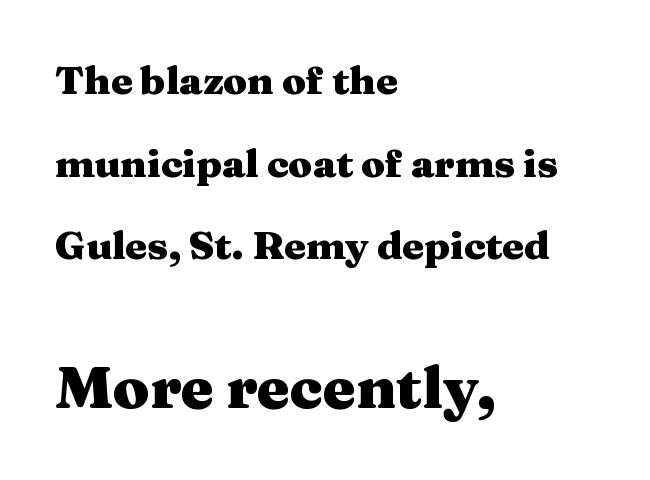
{"serif": "yes", "italic": "no", "bold": "yes", "weight": "heavy", "width": "wide", "stroke_contrast": "medium", "x_height": "medium", "monospaced": "no", "underline": "no", "align": "left", "line_spacing": "loose", "line_spacing_ratio": 2.12, "letter_spacing": "normal", "letter_spacing_em": 0.0, "larger_block": "second", "size_ratio": 1.51, "glyph_px": 59}
